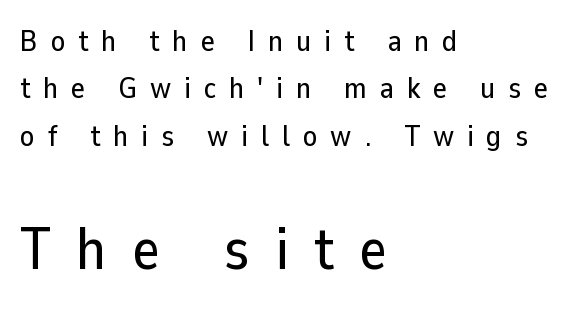
{"serif": "no", "italic": "no", "width": "normal", "stroke_contrast": "low", "x_height": "medium", "monospaced": "no", "underline": "no", "align": "left", "line_spacing": "normal", "line_spacing_ratio": 1.58, "letter_spacing": "wide", "letter_spacing_em": 0.43, "larger_block": "second", "size_ratio": 1.97, "glyph_px": 59}
